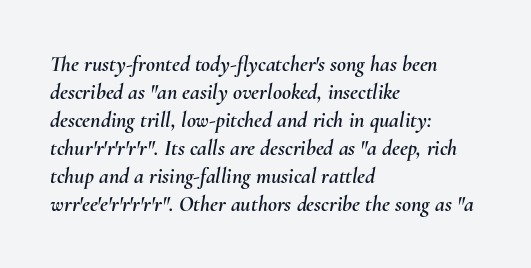
The image shows 22 px text type, italic (leaning right); set left-aligned, normal line spacing (1.27x), normal letter spacing, not underlined.
